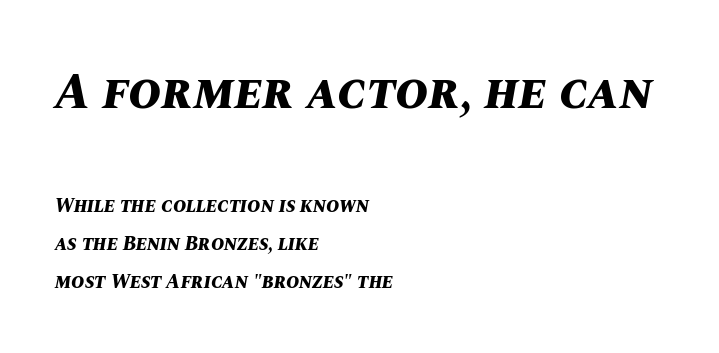
Q: Is the text bold? A: Yes.
Q: Is the text italic (slanted)? A: Yes, it leans right by about 10 degrees.
Q: Is the text underlined? A: No.
Q: How is the paragraph aligned? A: Left-aligned.
Q: Is the spacing between letters normal or unusually wide? A: Normal.
Q: Is the spacing between lines tight, normal or loose? A: Loose.
Q: Which block of text is set in a larger size, the first (top) or the second (bottom)? A: The first (top) one.
Q: Width (condensed, normal, or wide)? A: Normal.
Q: Stroke contrast? A: Medium.
Q: x-height? A: Large.
Q: Monospaced? A: No.
